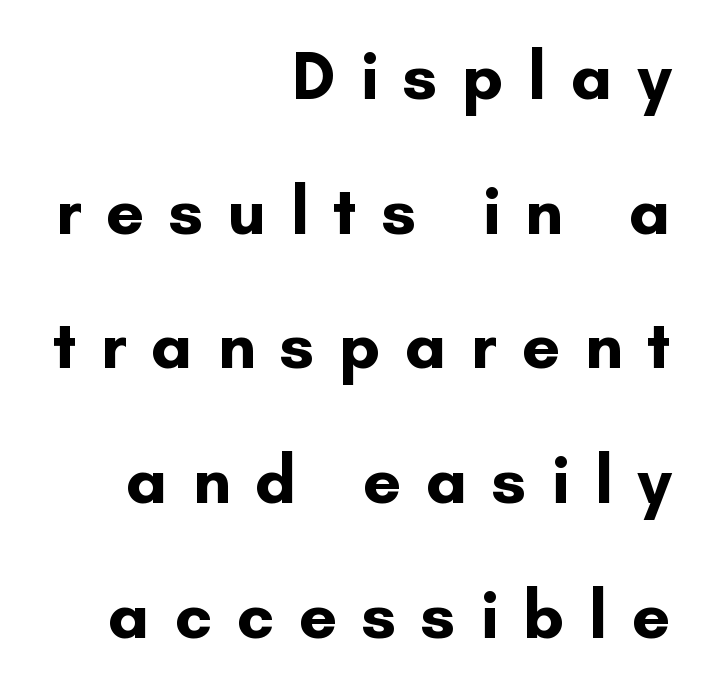
The image shows 68 px bold sans-serif type, upright; set right-aligned, loose line spacing (1.98x), unusually wide letter spacing (+0.36 em), not underlined; low stroke contrast and a small x-height.
